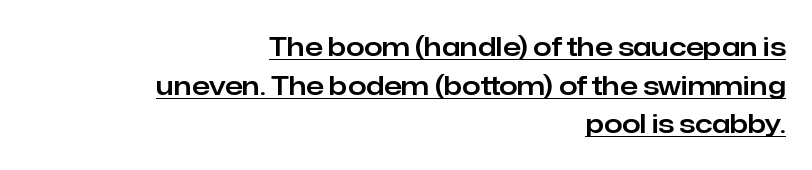
In terms of leading, this rendering sits right in the middle. The face used here is rendered with its standard letterfit. The typesetter has applied underlining to the passage shown. Tall strokes in this sample are plumb rather than angled. Every row of glyphs terminates at an identical x-position on the right.
